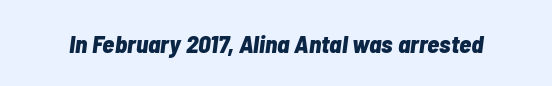
{"italic": "yes", "lean": "right", "slant_degrees": 7, "bold": "yes", "underline": "no", "letter_spacing": "normal", "letter_spacing_em": 0.0, "glyph_px": 25}
